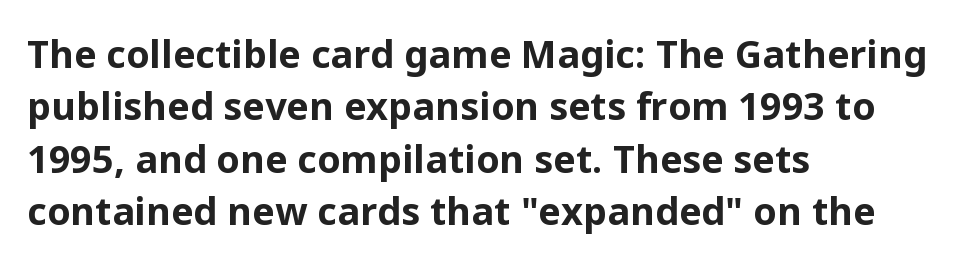
{"serif": "no", "italic": "no", "bold": "yes", "weight": "bold", "width": "normal", "stroke_contrast": "low", "x_height": "medium", "monospaced": "no", "underline": "no", "align": "left", "line_spacing": "normal", "line_spacing_ratio": 1.38, "letter_spacing": "normal", "letter_spacing_em": 0.0, "glyph_px": 38}
